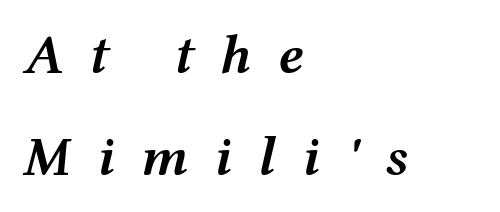
Nobody drew a line under any word here. Glyph-to-glyph distance is far greater than everyday printed text. Think of a printed novel: that variable character pitch is what you see here. As a designer I'd log this as weight 600, semibold. There's an unmistakable incline to the writing here. The typesetter chose a ragged-right arrangement here.
